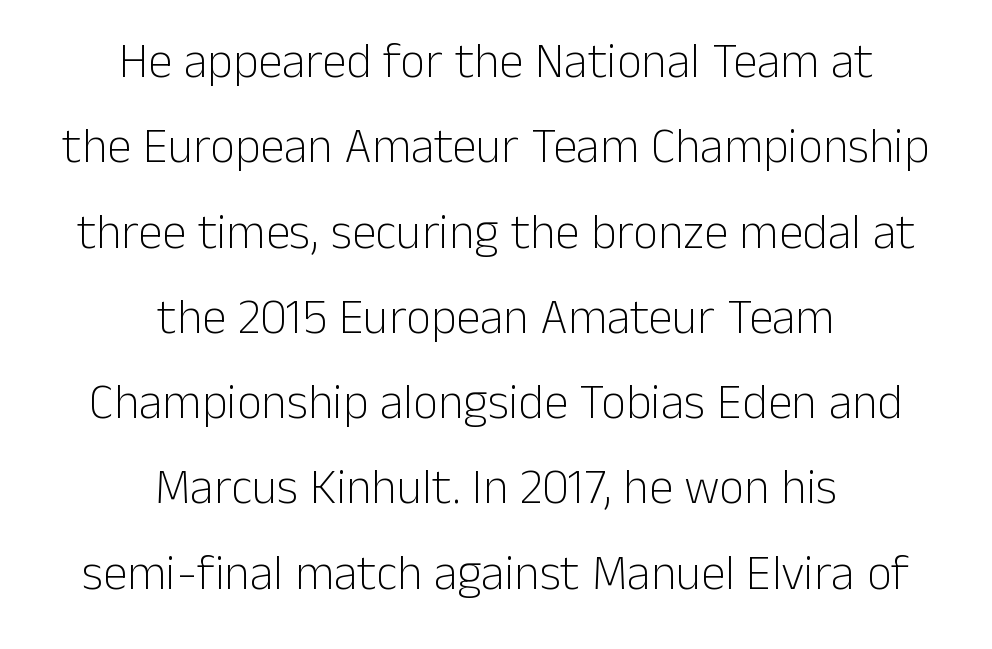
The image shows 49 px light sans-serif type, upright; set centered, line spacing 1.74x, normal letter spacing, not underlined; low stroke contrast and a medium x-height.
